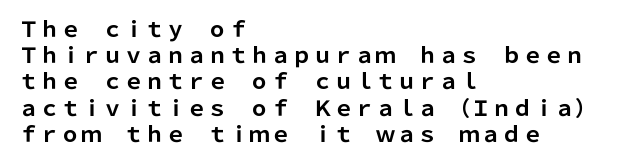
The image shows 21 px bold type, upright; set left-aligned, normal line spacing (1.25x), normal letter spacing, not underlined.
